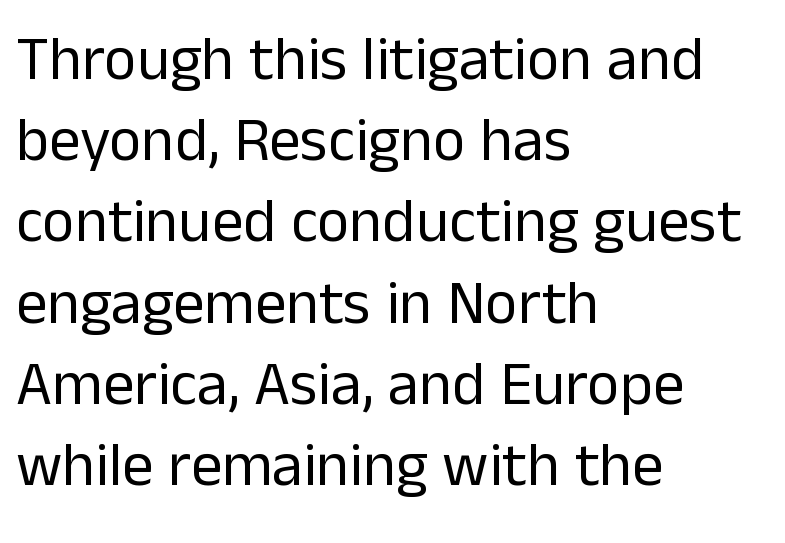
The image shows 62 px regular-weight sans-serif type, upright; set left-aligned, normal line spacing (1.31x), normal letter spacing, not underlined; low stroke contrast and a medium x-height.
